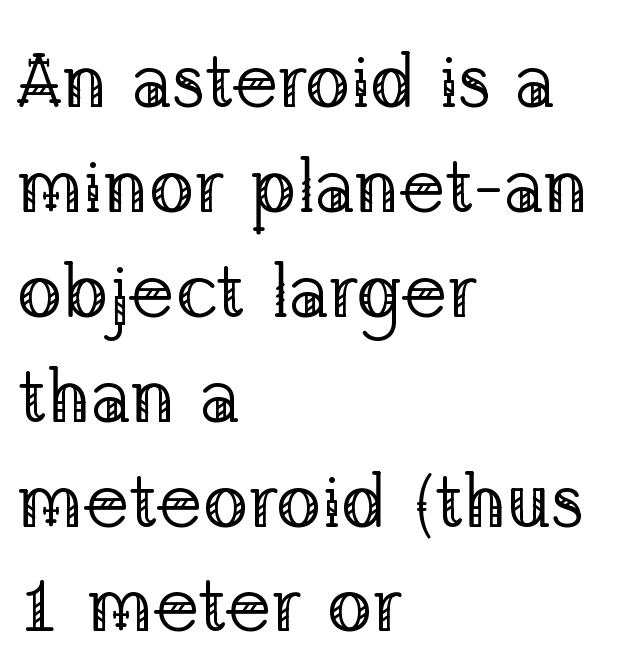
Stems and bowls with no extra thickness — not bold. Tracking value appears to be zero — textbook default spacing. This sample has the flowing, uneven cadence of proportional lettering. Is there any slant? The stems are plumb. Are there feet on the stems? There are — it's a serif. Check the space under the baseline: it is left empty.
